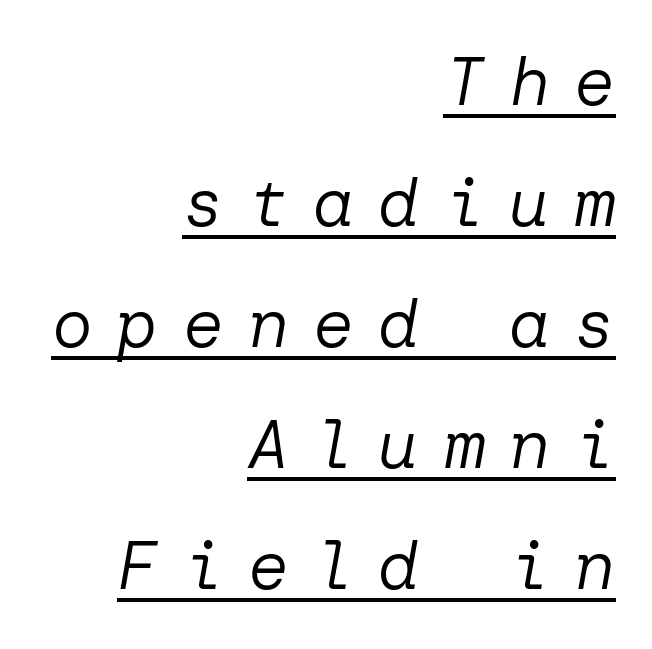
The image shows 68 px regular-weight type, italic (leaning right); set right-aligned, line spacing 1.78x, unusually wide letter spacing (+0.36 em), underlined; low stroke contrast and a medium x-height.
